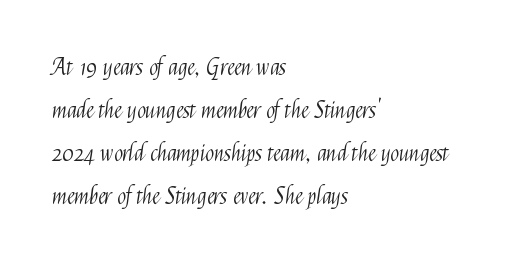
Tracking value appears to be zero — textbook default spacing. Descenders hang freely into open space. Is the type heavy? It reads as light-to-regular instead. Which margin do the lines hug? The left one — the right edge is uneven.
